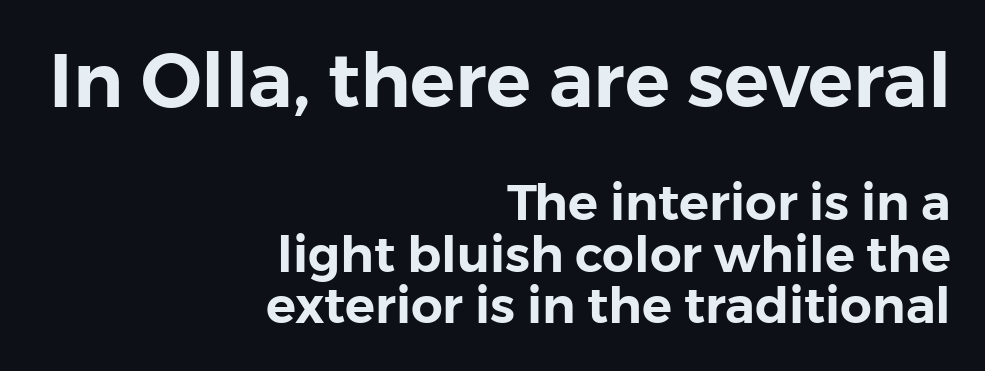
Each row of text sits above clean, open space. Does extra space separate the letters? No, they use regular spacing. The text was rendered using a sans face with plain stroke endings. The face used here is proportionally spaced, like ordinary book or web type. In terms of posture, this sample is upright. Which chunk is bigger? The first one — the top block dwarfs the bottom.
